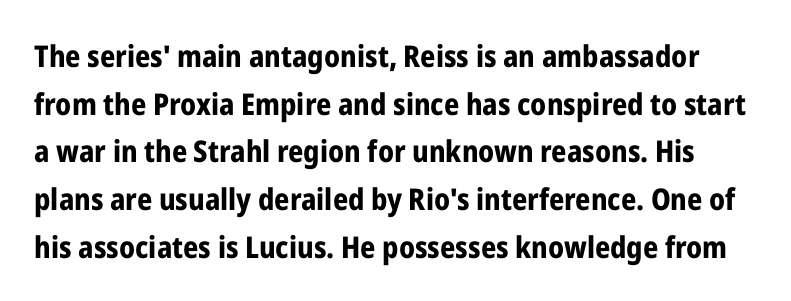
{"serif": "no", "italic": "no", "bold": "yes", "weight": "bold", "width": "condensed", "stroke_contrast": "low", "x_height": "medium", "monospaced": "no", "underline": "no", "line_spacing": "normal", "line_spacing_ratio": 1.59, "letter_spacing": "normal", "letter_spacing_em": 0.0, "glyph_px": 30}
